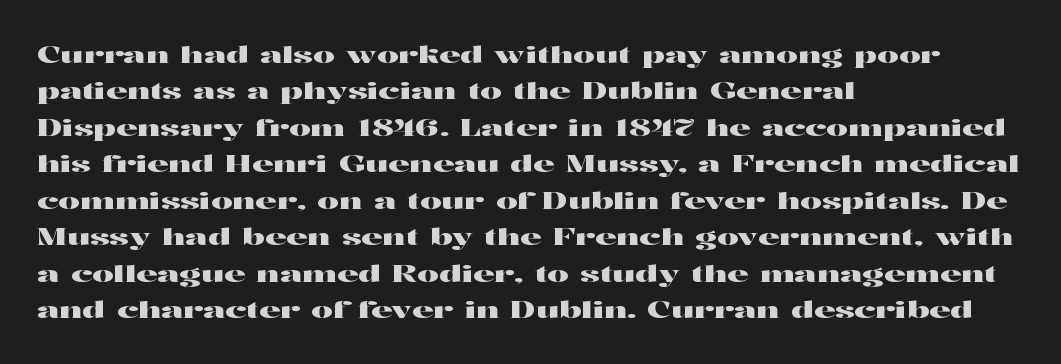
{"italic": "no", "underline": "no", "align": "left", "line_spacing": "normal", "line_spacing_ratio": 1.52, "letter_spacing": "normal", "letter_spacing_em": 0.0, "glyph_px": 24}
